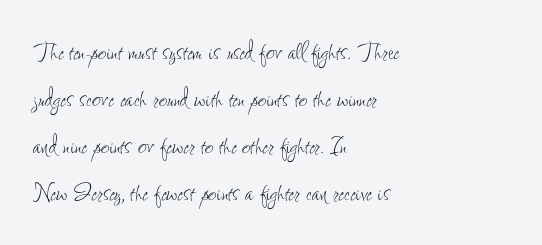
{"bold": "no", "weight": "thin", "width": "condensed", "stroke_contrast": "low", "x_height": "small", "monospaced": "no", "underline": "no", "align": "left", "line_spacing": "normal", "line_spacing_ratio": 1.57, "letter_spacing": "normal", "letter_spacing_em": 0.0, "glyph_px": 30}
